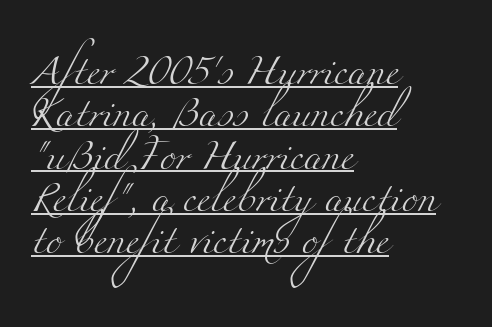
{"bold": "no", "weight": "light", "width": "wide", "stroke_contrast": "medium", "x_height": "small", "monospaced": "no", "underline": "yes", "align": "left", "line_spacing": "normal", "line_spacing_ratio": 1.41, "letter_spacing": "normal", "letter_spacing_em": 0.0, "glyph_px": 30}
